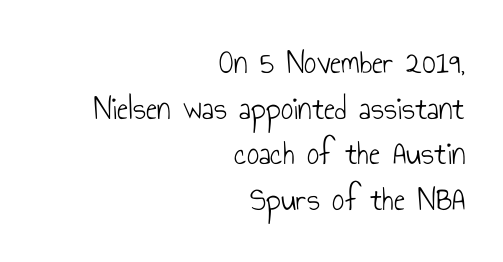
The image shows 34 px light, condensed sans-serif type, upright; set right-aligned, normal line spacing (1.34x), normal letter spacing, not underlined; low stroke contrast and a small x-height.
